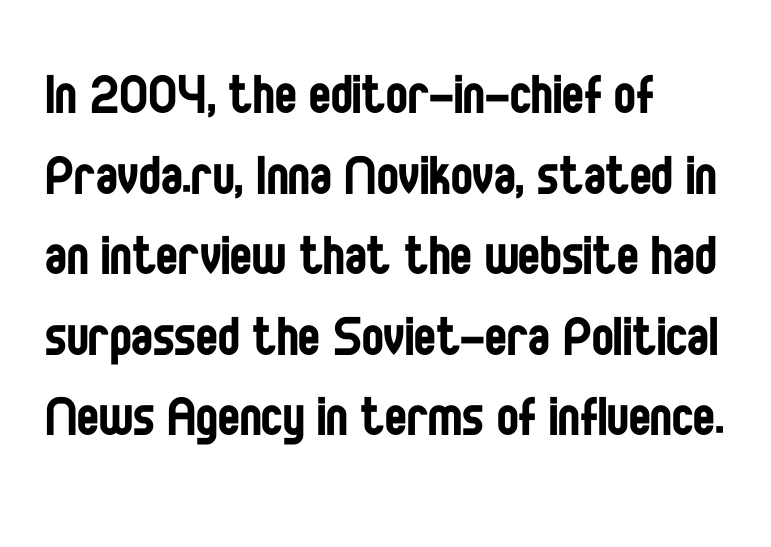
Q: Is the text bold? A: No.
Q: Is the text italic (slanted)? A: No, it is upright.
Q: Is the typeface a serif or a sans-serif typeface? A: Sans-serif.
Q: Is the text underlined? A: No.
Q: How is the paragraph aligned? A: Left-aligned.
Q: Is the spacing between letters normal or unusually wide? A: Normal.
Q: Width (condensed, normal, or wide)? A: Condensed.
Q: Stroke contrast? A: Low.
Q: x-height? A: Large.
Q: Monospaced? A: No.
